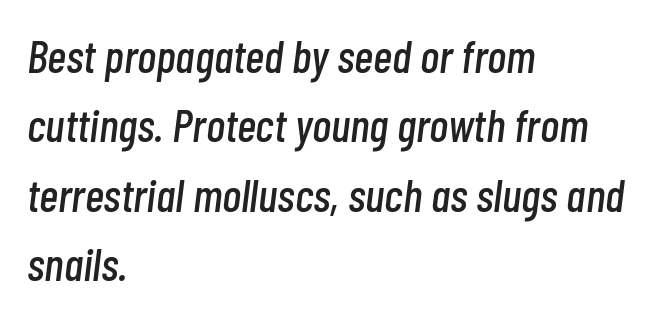
The line texture is even and compact thanks to regular tracking. In CSS terms this would be text-align: left. The face used here is proportionally spaced, like ordinary book or web type. An italicized treatment has been applied to the whole sample. Leading matches the norm, producing a regular column. Descenders are the only things crossing below the line.
